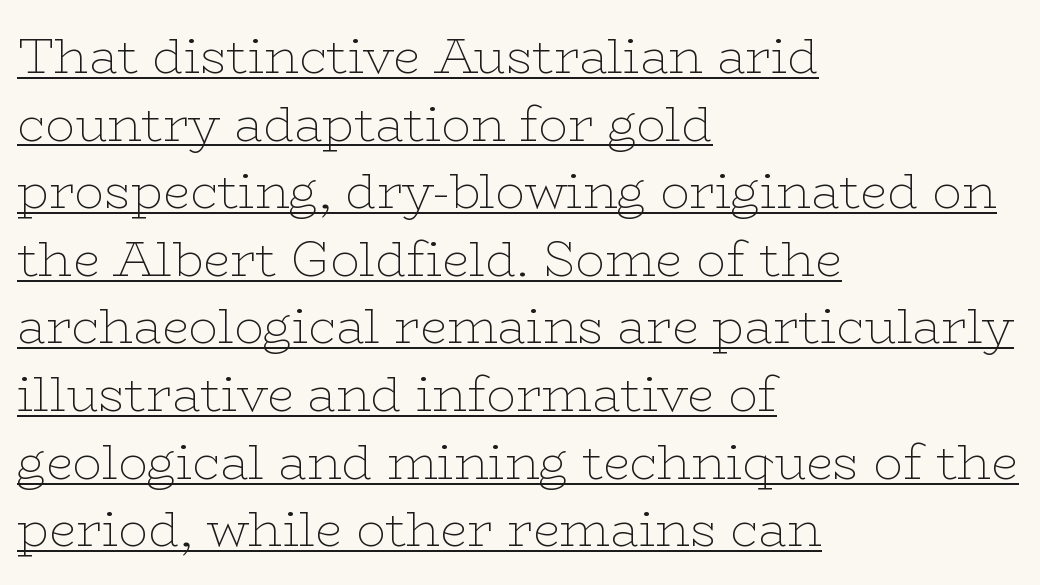
{"serif": "yes", "italic": "no", "bold": "no", "weight": "thin", "width": "wide", "stroke_contrast": "low", "x_height": "medium", "monospaced": "no", "underline": "yes", "align": "left", "line_spacing": "normal", "line_spacing_ratio": 1.38, "letter_spacing": "normal", "letter_spacing_em": 0.0, "glyph_px": 49}
